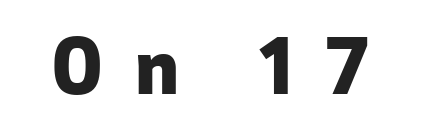
The space directly below the letters is spotless. Style check: upright. Proportional: the letters do not fall into vertical columns. Bold? Absolutely — the strokes are thick and heavy. This is sans-serif lettering, the kind often seen on screens and signage. Here the glyphs are tracked loosely, breaking word shapes into spaced letters.
